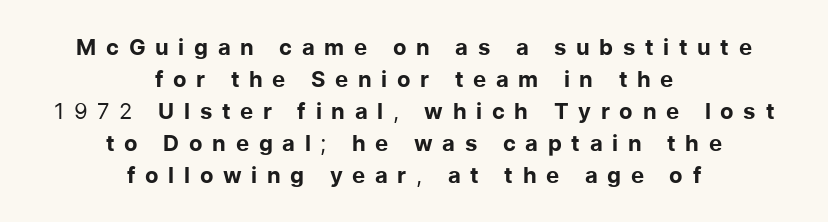
Posture: straight, roman, zero tilt. Ink coverage per letter is moderate at most. A typesetter would call this leading conventional body-copy spacing. Letters rest on an invisible, unmarked baseline. The letterforms stand isolated, each surrounded by extra space. Typeset on center — no edge is straight.
